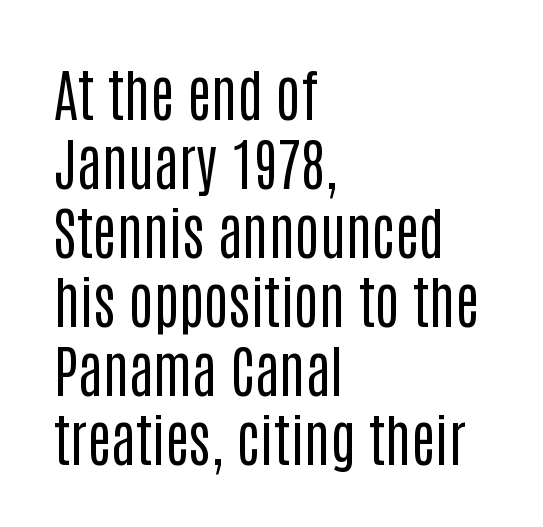
{"serif": "no", "italic": "no", "bold": "no", "weight": "regular", "width": "condensed", "stroke_contrast": "low", "x_height": "large", "monospaced": "no", "underline": "no", "align": "left", "line_spacing_ratio": 1.21, "letter_spacing": "normal", "letter_spacing_em": 0.0, "glyph_px": 57}
